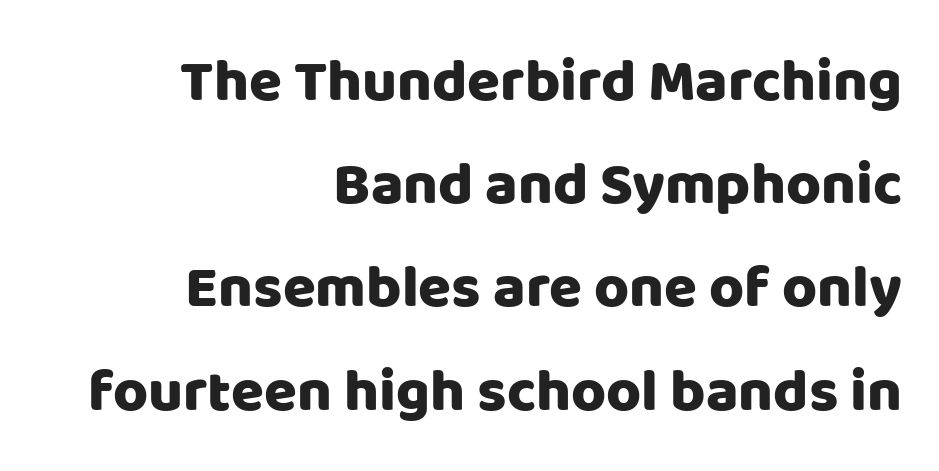
{"serif": "no", "italic": "no", "width": "normal", "stroke_contrast": "low", "x_height": "large", "monospaced": "no", "underline": "no", "align": "right", "line_spacing_ratio": 1.72, "letter_spacing": "normal", "letter_spacing_em": 0.0, "glyph_px": 60}
